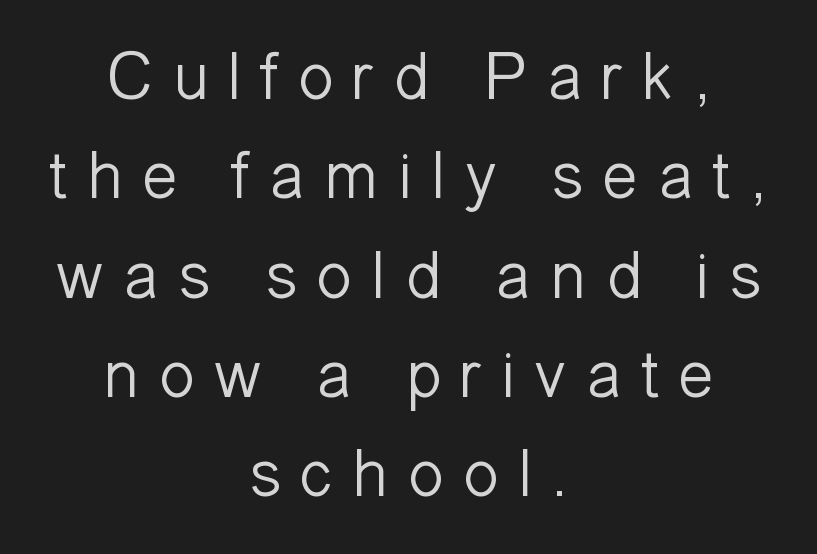
The image shows 68 px light sans-serif type, upright; set centered, normal line spacing (1.46x), unusually wide letter spacing (+0.26 em), not underlined; low stroke contrast and a medium x-height.
